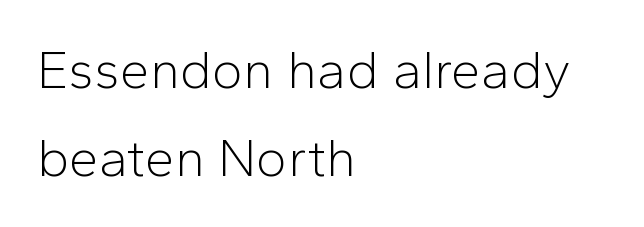
The image shows 53 px light sans-serif type, upright; set left-aligned, normal line spacing (1.66x), normal letter spacing, not underlined; low stroke contrast and a medium x-height.
